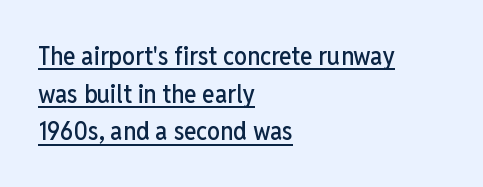
Posture: upright roman. Like a heading marked for emphasis, these lines bear an underscore. The tracking reads as untouched default to a designer's eye. The text block is weighted toward the left margin, trailing off unevenly rightward. A normal amount of white space separates one row of letters from the next.
